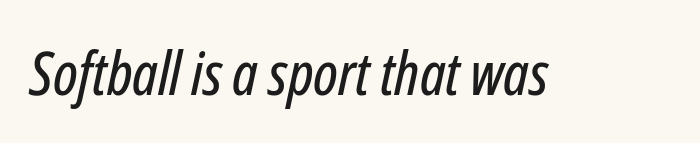
Q: Is the text italic (slanted)? A: Yes, it leans right by about 12 degrees.
Q: Is the text underlined? A: No.
Q: Is the spacing between letters normal or unusually wide? A: Normal.
Q: Width (condensed, normal, or wide)? A: Condensed.
Q: Stroke contrast? A: Low.
Q: x-height? A: Medium.
Q: Monospaced? A: No.
